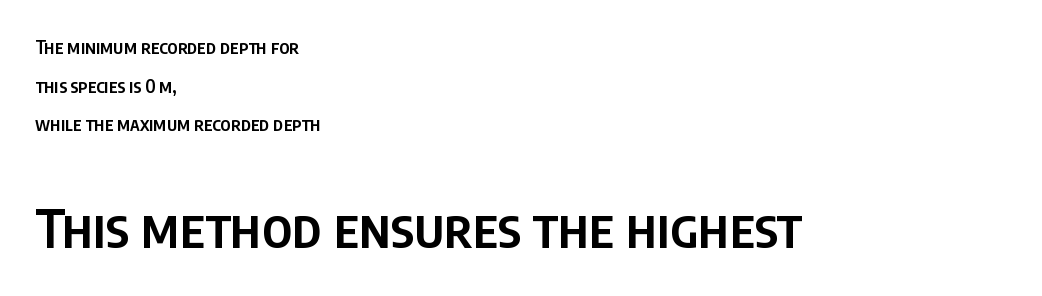
The image shows 53 px semibold, condensed sans-serif type, upright; set left-aligned, loose line spacing (2.15x), normal letter spacing, not underlined; the second (bottom) block is 2.94x larger; low stroke contrast and a large x-height.
